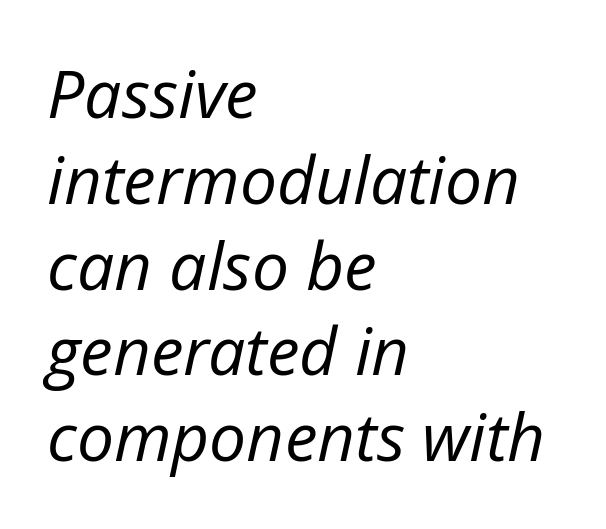
{"italic": "yes", "lean": "right", "slant_degrees": 12, "bold": "no", "weight": "regular", "width": "normal", "stroke_contrast": "low", "x_height": "medium", "monospaced": "no", "underline": "no", "align": "left", "line_spacing": "normal", "line_spacing_ratio": 1.3, "letter_spacing": "normal", "letter_spacing_em": 0.0, "glyph_px": 66}
